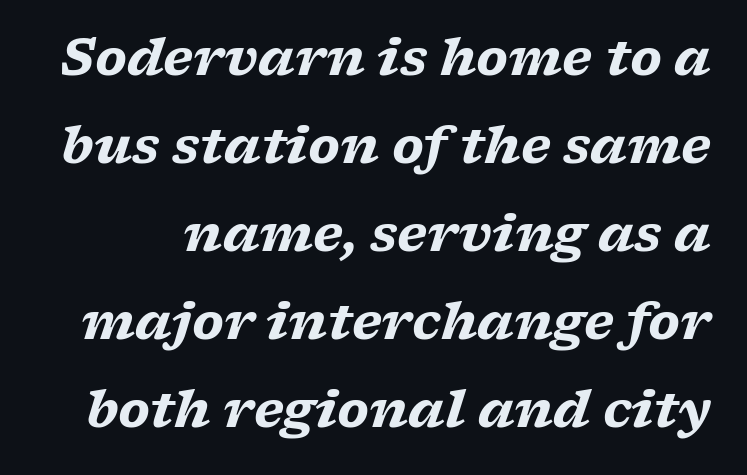
The image shows 50 px heavy, wide serif type, italic (leaning right); set line spacing 1.76x, normal letter spacing, not underlined; low stroke contrast and a medium x-height.
